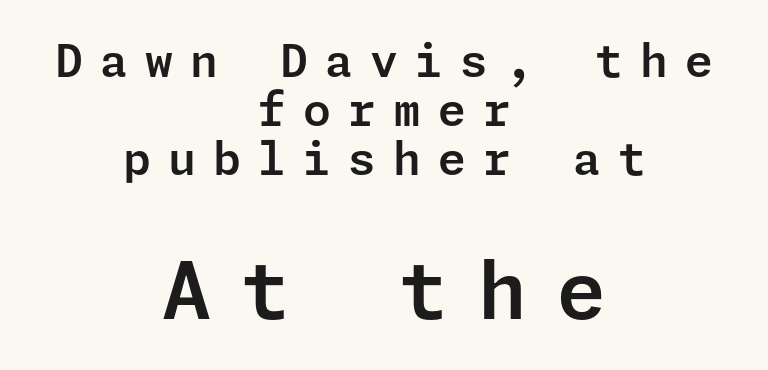
Q: Is the text italic (slanted)? A: No, it is upright.
Q: Is the typeface a serif or a sans-serif typeface? A: Sans-serif.
Q: Is the text underlined? A: No.
Q: How is the paragraph aligned? A: Centered.
Q: Is the spacing between letters normal or unusually wide? A: Unusually wide.
Q: Is the spacing between lines tight, normal or loose? A: Tight.
Q: Which block of text is set in a larger size, the first (top) or the second (bottom)? A: The second (bottom) one.
Q: Width (condensed, normal, or wide)? A: Normal.
Q: Stroke contrast? A: Low.
Q: x-height? A: Medium.
